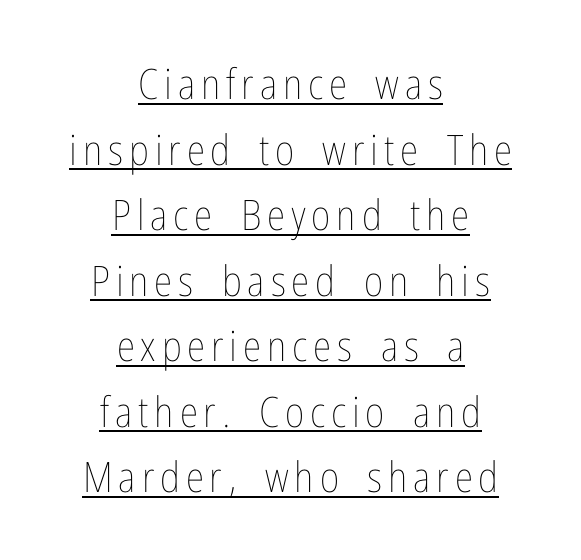
{"italic": "no", "bold": "no", "weight": "thin", "width": "condensed", "stroke_contrast": "low", "x_height": "medium", "monospaced": "no", "underline": "yes", "align": "center", "line_spacing": "normal", "line_spacing_ratio": 1.56, "glyph_px": 42}
